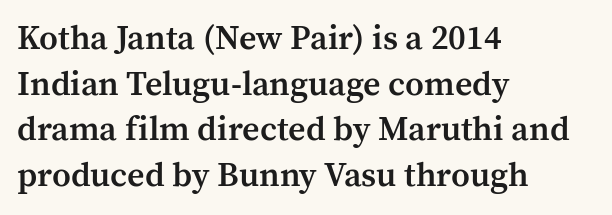
The font's upright variant was chosen for this text. Slightly chunky letters — semibold, I'd say, not full bold. I'd call this a serif setting — the letters wear small feet. Between one letter and the next there's only the usual sliver of space.
